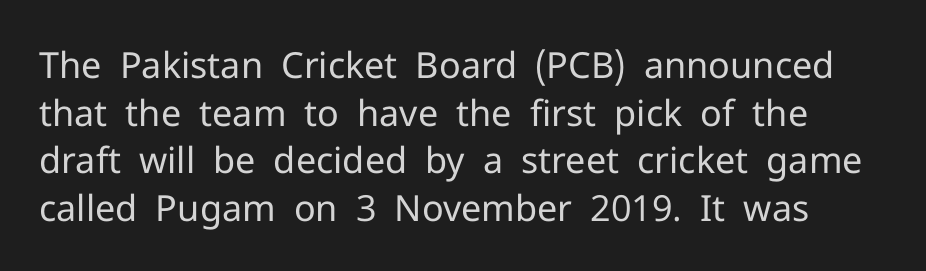
{"serif": "no", "italic": "no", "bold": "no", "weight": "regular", "width": "normal", "stroke_contrast": "low", "x_height": "medium", "monospaced": "no", "underline": "no", "line_spacing": "normal", "line_spacing_ratio": 1.32, "letter_spacing": "normal", "letter_spacing_em": 0.0, "glyph_px": 36}
